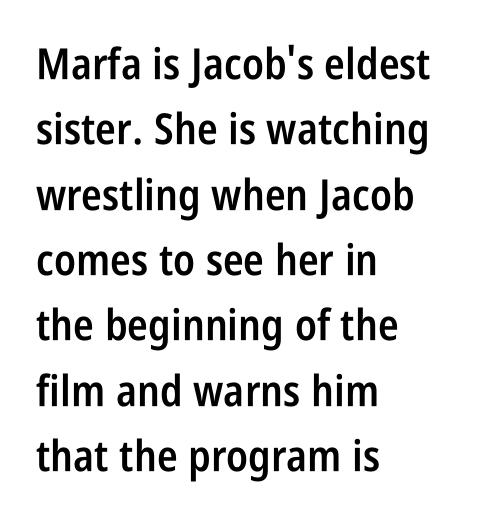
Style check: upright. Horizontally, the lines are justified to the leading edge only. Serif or sans? Sans — the stroke terminals are bare. The face used here is proportionally spaced, like ordinary book or web type. The type is set solid horizontally, with unmodified tracking.
